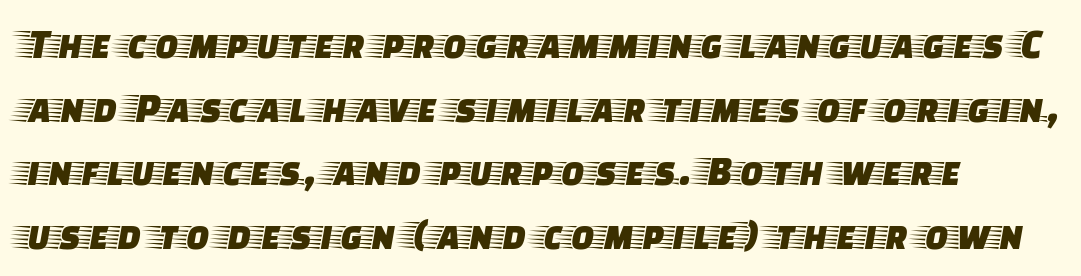
The image shows 43 px wide serif type; set normal line spacing (1.48x), normal letter spacing, not underlined; low stroke contrast and a large x-height.
